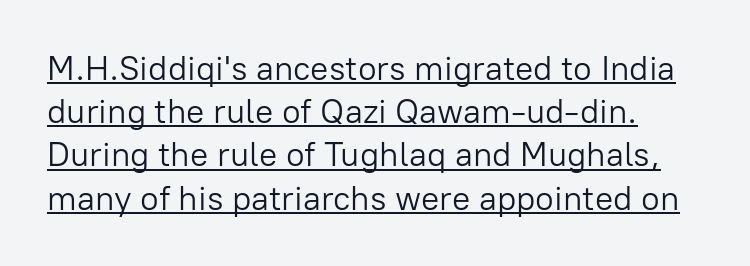
{"serif": "no", "italic": "no", "bold": "no", "weight": "light", "width": "normal", "stroke_contrast": "low", "x_height": "medium", "monospaced": "no", "underline": "yes", "line_spacing": "normal", "line_spacing_ratio": 1.27, "letter_spacing": "normal", "letter_spacing_em": 0.0, "glyph_px": 34}
